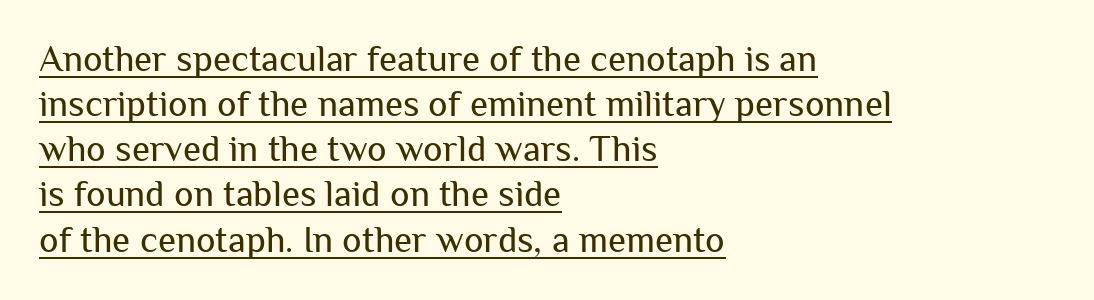
The image shows 37 px regular-weight sans-serif type, upright; set left-aligned, line spacing 1.22x, normal letter spacing, underlined; medium stroke contrast and a medium x-height.
